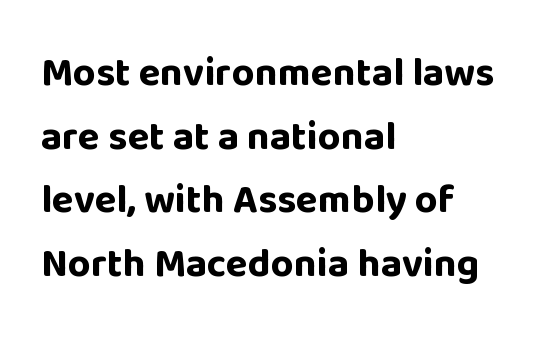
The face used here is proportionally spaced, like ordinary book or web type. The passage is arranged the way most books set body copy — flush left. Lines of text with bare space underneath. The rendering shows plain stroke endings on the letterforms — a sans-serif design.
